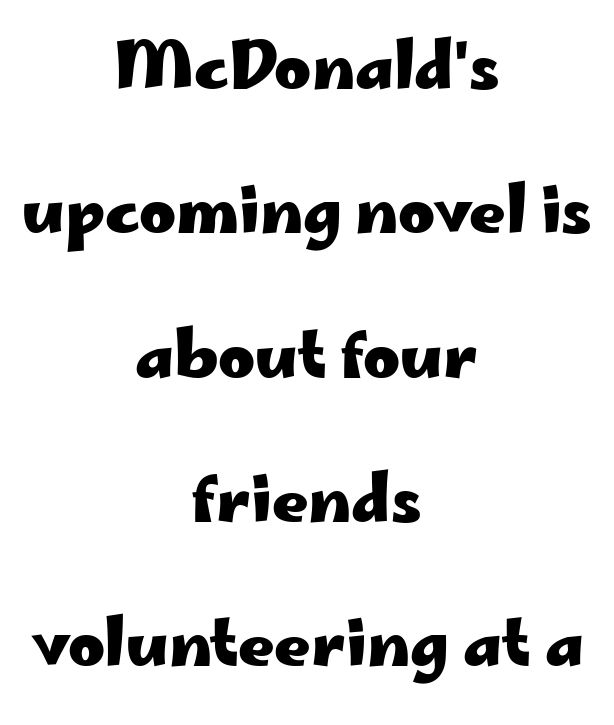
The image shows 63 px heavy, wide sans-serif type, upright; set centered, loose line spacing (2.29x), normal letter spacing, not underlined; low stroke contrast and a small x-height.
